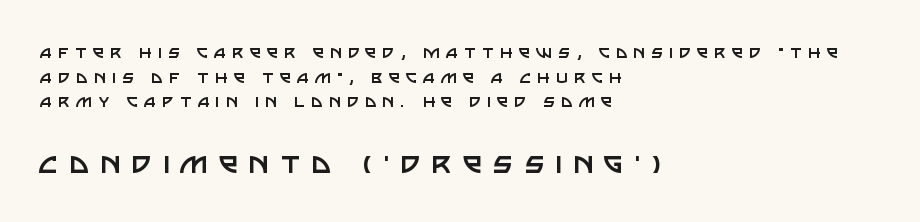
What kind of face is this? One without serifs — a sans. Of the two passages, the one underneath uses the larger point size. Every character sits straight up, as roman type does. The lines are quadded left. Proportional: the letters do not fall into vertical columns. Heaviness? Minimal to ordinary, like unemphasized prose.
